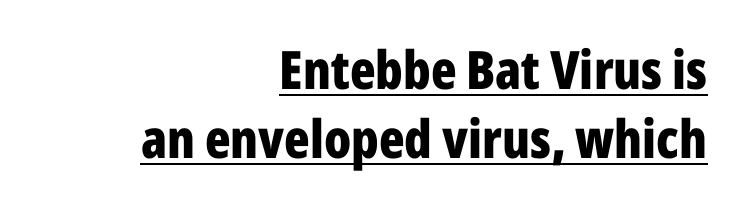
The image shows 53 px bold, condensed sans-serif type, upright; set right-aligned, normal line spacing (1.3x), normal letter spacing, underlined; low stroke contrast and a medium x-height.
